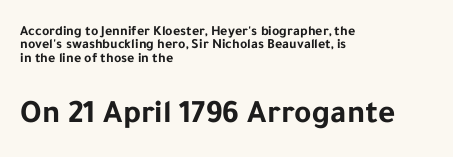
{"serif": "no", "italic": "no", "bold": "yes", "weight": "bold", "width": "normal", "stroke_contrast": "low", "x_height": "medium", "monospaced": "no", "underline": "no", "align": "left", "line_spacing": "tight", "line_spacing_ratio": 0.95, "letter_spacing": "normal", "letter_spacing_em": 0.0, "larger_block": "second", "size_ratio": 2.36, "glyph_px": 33}
